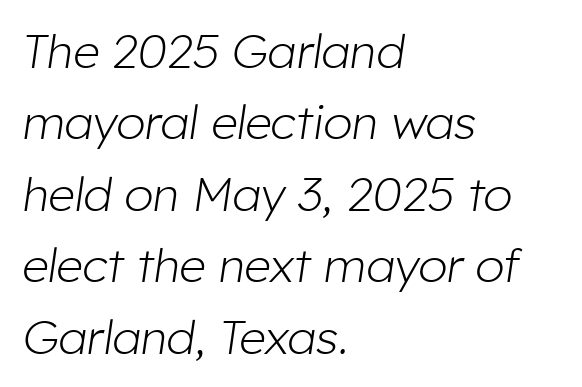
Q: Is the text bold? A: No.
Q: Is the text italic (slanted)? A: Yes, it leans right by about 8 degrees.
Q: Is the text underlined? A: No.
Q: How is the paragraph aligned? A: Left-aligned.
Q: Is the spacing between letters normal or unusually wide? A: Normal.
Q: Is the spacing between lines tight, normal or loose? A: Normal.
Q: Width (condensed, normal, or wide)? A: Normal.
Q: Stroke contrast? A: Low.
Q: x-height? A: Medium.
Q: Monospaced? A: No.
